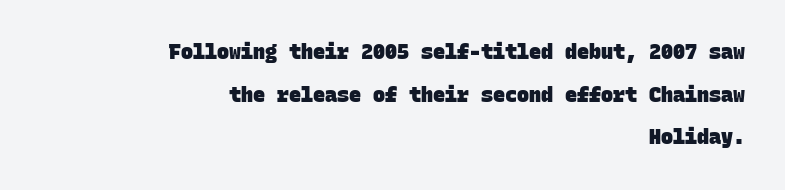
The image shows 20 px bold type; set right-aligned, loose line spacing (2.13x), normal letter spacing, not underlined.
